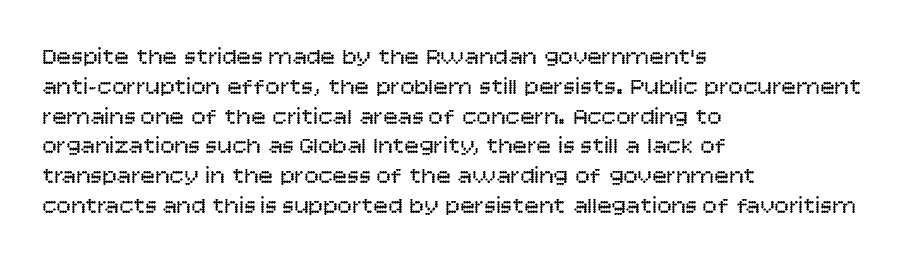
{"italic": "no", "bold": "no", "underline": "no", "align": "left", "line_spacing_ratio": 1.24, "letter_spacing": "normal", "letter_spacing_em": 0.0, "glyph_px": 24}
